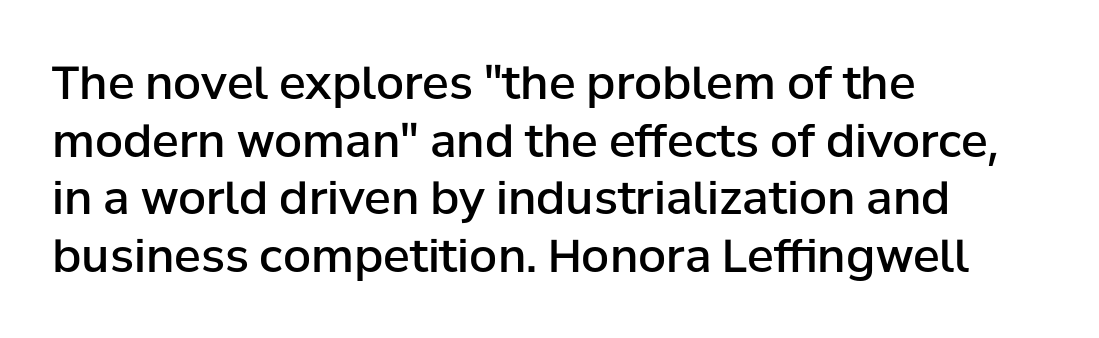
Summary of vertical rhythm: regular, with standard interline spacing. The zone under the glyphs is completely vacant. These lines are composed in type without serifs. Character widths vary here, with narrow letters taking less room than wide ones.
